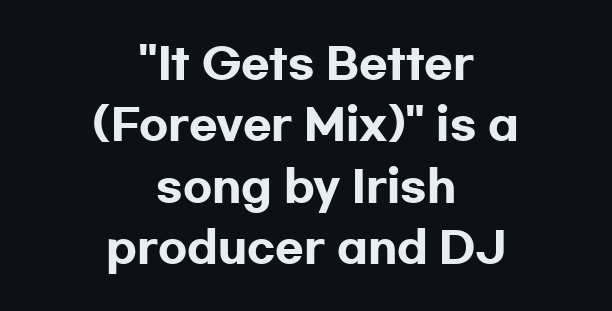
The image shows 42 px heavy, wide sans-serif type, upright; set centered, normal line spacing (1.46x), normal letter spacing, not underlined; low stroke contrast and a medium x-height.
